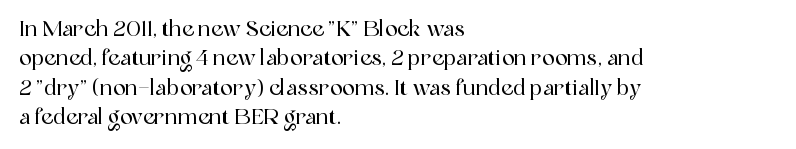
The image shows 21 px text type, upright; set left-aligned, normal line spacing (1.4x), normal letter spacing, not underlined.
